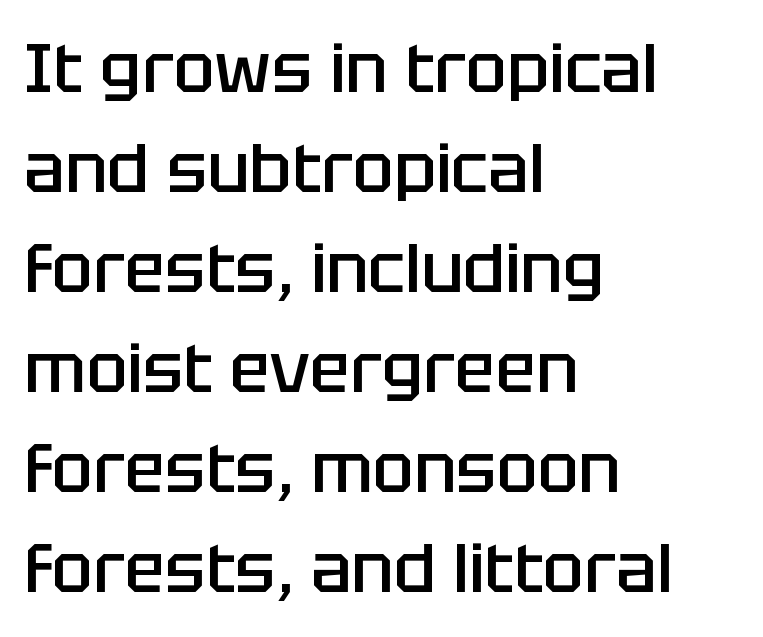
These lines sit exactly where default settings would place them. Here the designer chose a conventional face with non-uniform glyph widths. Between one letter and the next there's only the usual sliver of space. Observe the absence of serifs on each vertical stroke in this sample. The lettering stays uniformly vertical, giving the passage a roman look.
